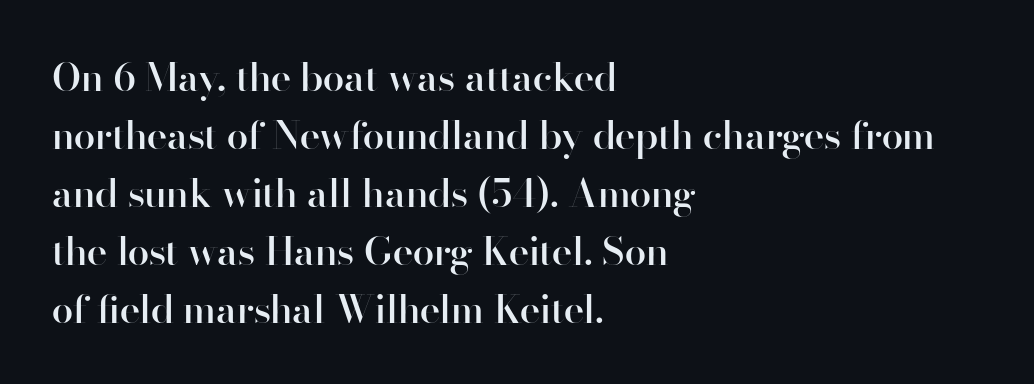
{"serif": "no", "italic": "no", "bold": "semi", "weight": "semibold", "width": "normal", "stroke_contrast": "high", "x_height": "small", "monospaced": "no", "underline": "no", "align": "left", "line_spacing": "normal", "line_spacing_ratio": 1.49, "letter_spacing": "normal", "letter_spacing_em": 0.0, "glyph_px": 39}
